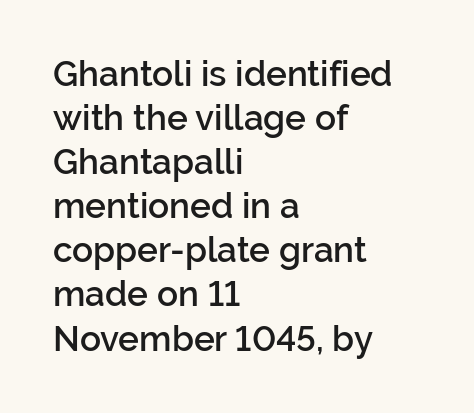
Q: Is the text bold? A: Semi-bold.
Q: Is the text italic (slanted)? A: No, it is upright.
Q: Is the typeface a serif or a sans-serif typeface? A: Sans-serif.
Q: Is the text underlined? A: No.
Q: How is the paragraph aligned? A: Left-aligned.
Q: Is the spacing between letters normal or unusually wide? A: Normal.
Q: Is the spacing between lines tight, normal or loose? A: Normal.
Q: Width (condensed, normal, or wide)? A: Normal.
Q: Stroke contrast? A: Low.
Q: x-height? A: Medium.
Q: Monospaced? A: No.
